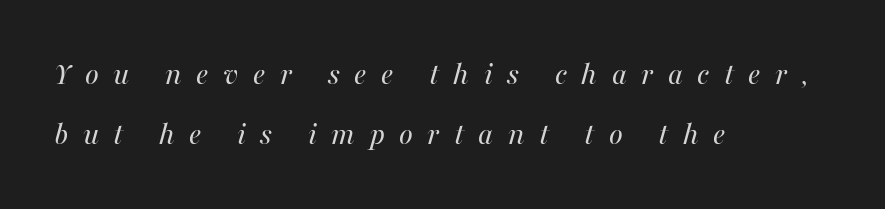
Q: Is the text bold? A: No.
Q: Is the text italic (slanted)? A: Yes, it leans right by about 16 degrees.
Q: Is the text underlined? A: No.
Q: How is the paragraph aligned? A: Left-aligned.
Q: Is the spacing between letters normal or unusually wide? A: Unusually wide.
Q: Width (condensed, normal, or wide)? A: Normal.
Q: Stroke contrast? A: Medium.
Q: x-height? A: Medium.
Q: Monospaced? A: No.
